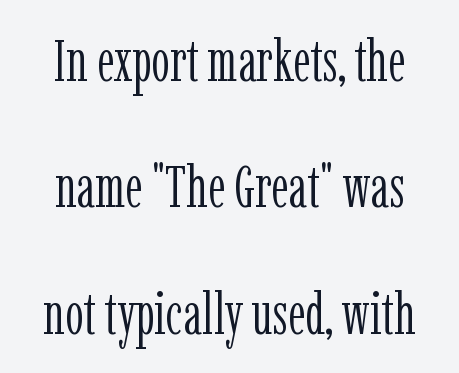
Q: Is the text bold? A: No.
Q: Is the text italic (slanted)? A: No, it is upright.
Q: Is the typeface a serif or a sans-serif typeface? A: Serif.
Q: Is the text underlined? A: No.
Q: Is the spacing between letters normal or unusually wide? A: Normal.
Q: Is the spacing between lines tight, normal or loose? A: Loose.
Q: Width (condensed, normal, or wide)? A: Condensed.
Q: Stroke contrast? A: Low.
Q: x-height? A: Medium.
Q: Monospaced? A: No.
